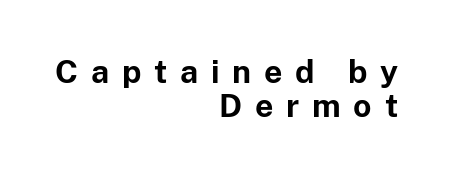
Quick note: interline space is minimal. These lines have a slow, spaced-out rhythm from letter to letter. The letters carry no serifs — their stems end cleanly without finishing strokes. The passage shown is typed in a proportional face where columns would drift. Characters remain perfectly vertical along every line.
